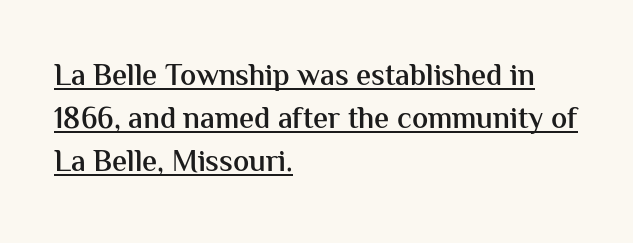
The image shows 30 px semibold sans-serif type, upright; set left-aligned, normal line spacing (1.44x), normal letter spacing, underlined; medium stroke contrast and a medium x-height.
